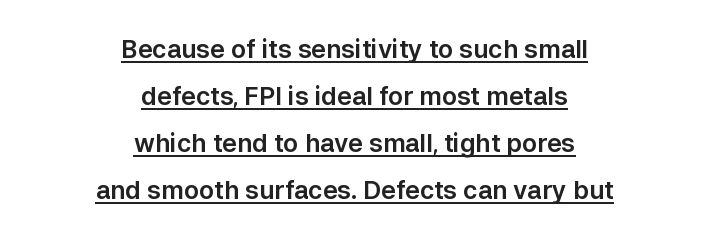
{"italic": "no", "underline": "yes", "align": "center", "line_spacing_ratio": 1.88, "letter_spacing": "normal", "letter_spacing_em": 0.0, "glyph_px": 25}
